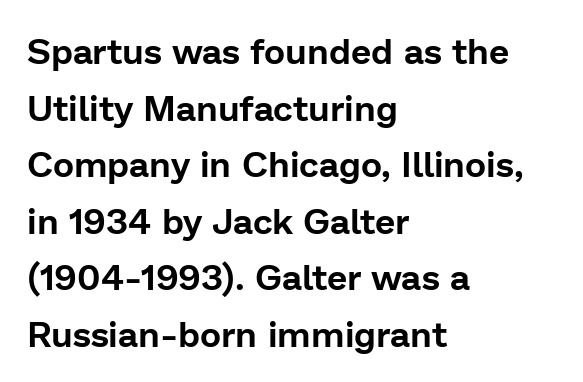
{"serif": "no", "italic": "no", "width": "normal", "stroke_contrast": "low", "x_height": "medium", "monospaced": "no", "underline": "no", "align": "left", "line_spacing": "normal", "line_spacing_ratio": 1.57, "letter_spacing": "normal", "letter_spacing_em": 0.0, "glyph_px": 36}
